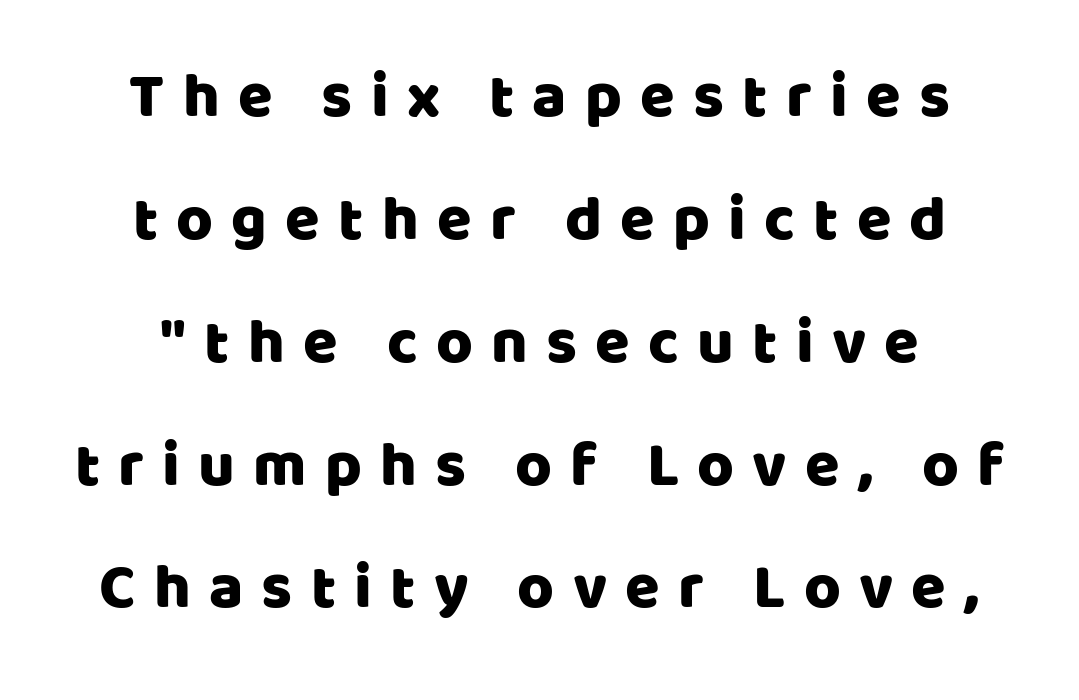
{"serif": "no", "italic": "no", "width": "normal", "stroke_contrast": "low", "x_height": "large", "monospaced": "no", "underline": "no", "align": "center", "line_spacing": "loose", "line_spacing_ratio": 1.95, "letter_spacing": "wide", "letter_spacing_em": 0.29, "glyph_px": 63}
